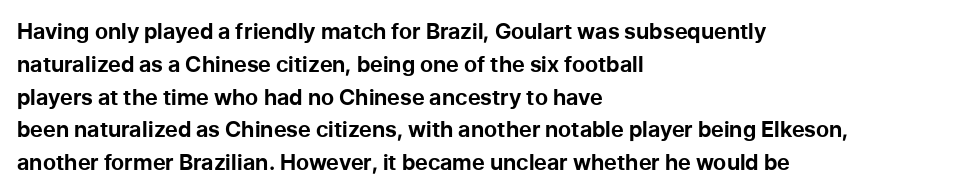
Nobody touched the tracking dial on this one. Alignment: flush left. Tall strokes in this sample are plumb rather than angled. Weight: bold.
